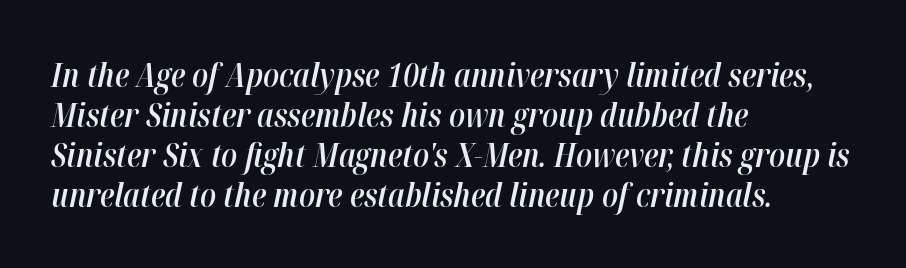
Its strokes are somewhat broadened, the hallmark of semibold type. Emphasis-style slanted type is in use. Note the varied advance widths — an 'i' is clearly narrower than an 'm'. What stands out about the letter spacing? Nothing — it is the standard amount.
